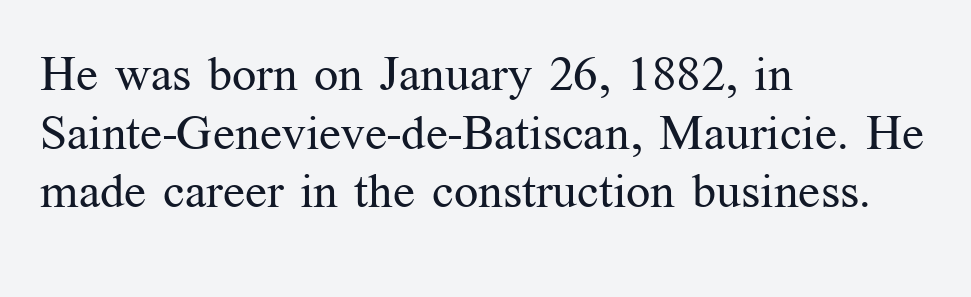
{"serif": "yes", "italic": "no", "bold": "no", "weight": "regular", "width": "normal", "stroke_contrast": "medium", "x_height": "medium", "monospaced": "no", "underline": "no", "align": "left", "line_spacing_ratio": 1.22, "letter_spacing": "normal", "letter_spacing_em": 0.0, "glyph_px": 48}
